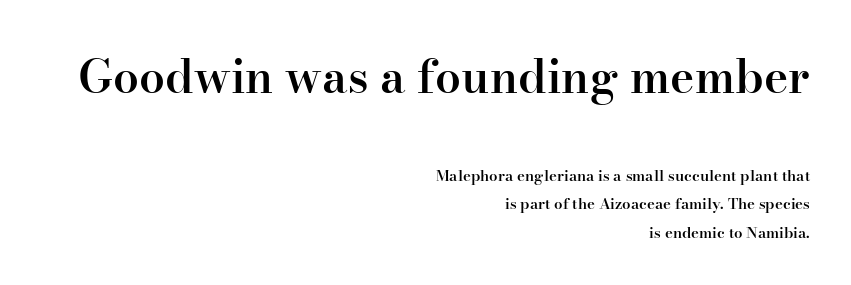
Q: Is the text bold? A: Semi-bold.
Q: Is the text italic (slanted)? A: No, it is upright.
Q: Is the typeface a serif or a sans-serif typeface? A: Serif.
Q: Is the text underlined? A: No.
Q: How is the paragraph aligned? A: Right-aligned.
Q: Is the spacing between letters normal or unusually wide? A: Normal.
Q: Which block of text is set in a larger size, the first (top) or the second (bottom)? A: The first (top) one.
Q: Width (condensed, normal, or wide)? A: Normal.
Q: Stroke contrast? A: High.
Q: x-height? A: Small.
Q: Monospaced? A: No.
